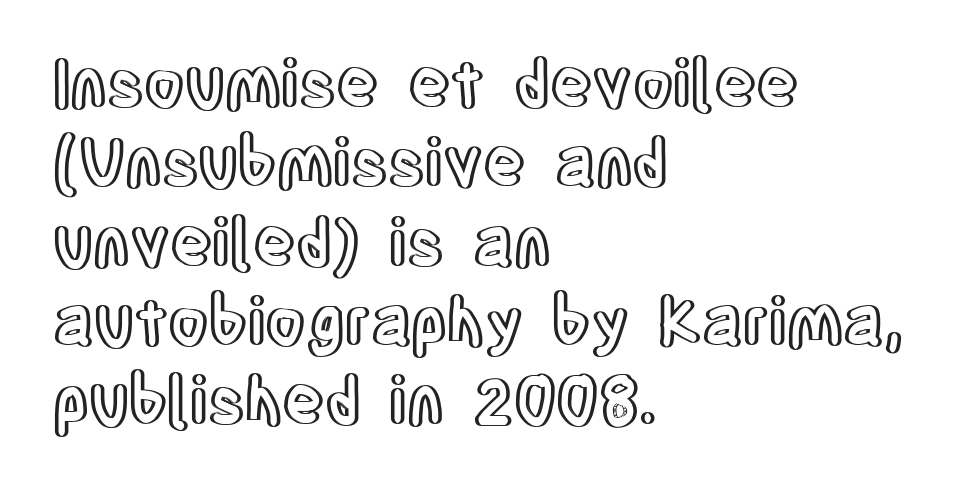
The image shows 65 px condensed type, upright; set left-aligned, line spacing 1.22x, normal letter spacing, not underlined; a large x-height.
